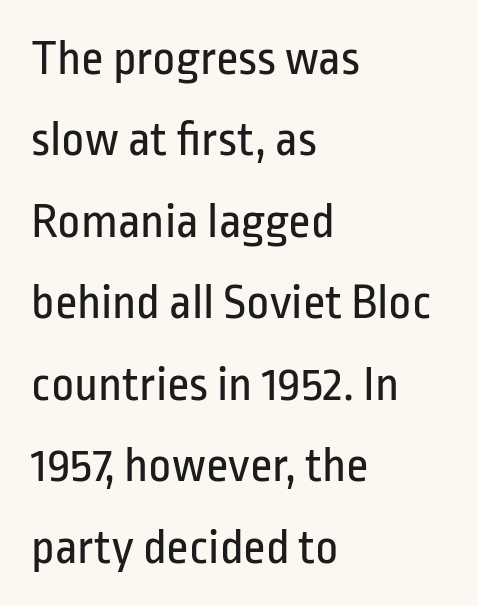
The face used here is proportionally spaced, like ordinary book or web type. Visually the block forms a straight wall on the left and a jagged coastline on the right. You can tell it's not italic because the verticals are truly vertical. Descenders are the only things crossing below the line.
